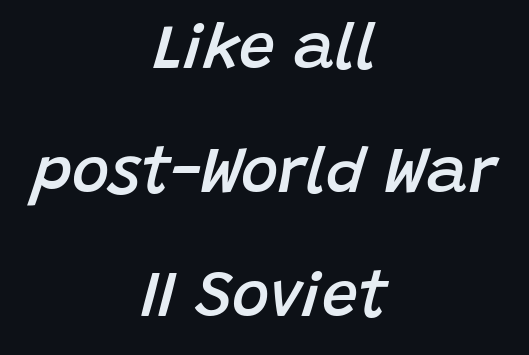
The image shows 64 px semibold type, italic (leaning right); set centered, loose line spacing (1.94x), normal letter spacing, not underlined; low stroke contrast and a large x-height.
